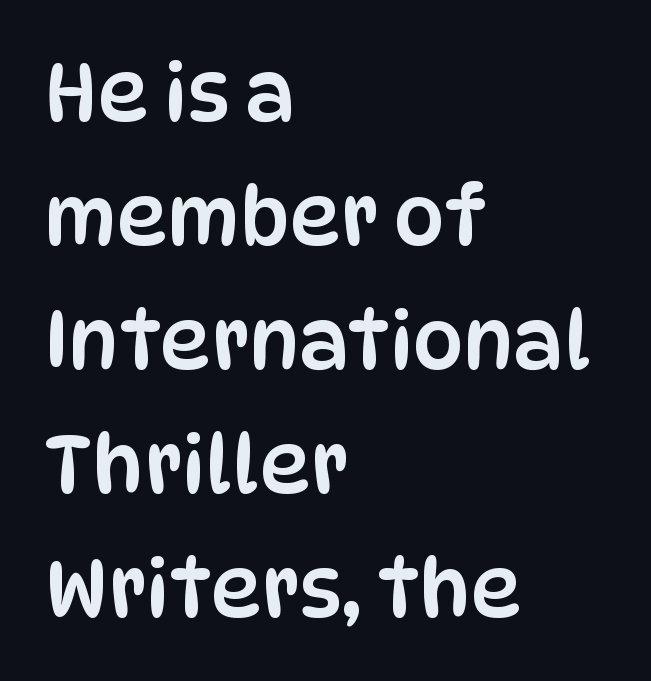
Q: Is the text italic (slanted)? A: No, it is upright.
Q: Is the typeface a serif or a sans-serif typeface? A: Sans-serif.
Q: Is the text underlined? A: No.
Q: How is the paragraph aligned? A: Left-aligned.
Q: Is the spacing between letters normal or unusually wide? A: Normal.
Q: Is the spacing between lines tight, normal or loose? A: Normal.
Q: Width (condensed, normal, or wide)? A: Condensed.
Q: Stroke contrast? A: Low.
Q: x-height? A: Large.
Q: Monospaced? A: No.
